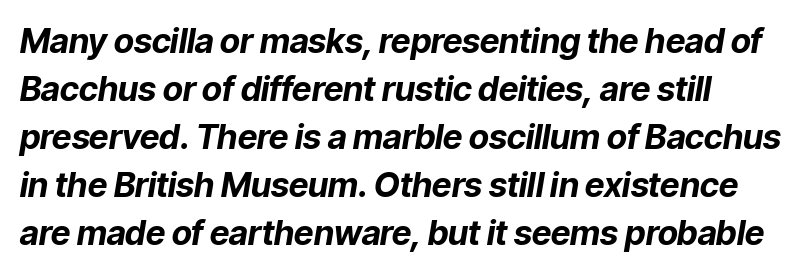
The image shows 34 px bold type, italic (leaning right); set normal line spacing (1.41x), normal letter spacing, not underlined; low stroke contrast and a medium x-height.
